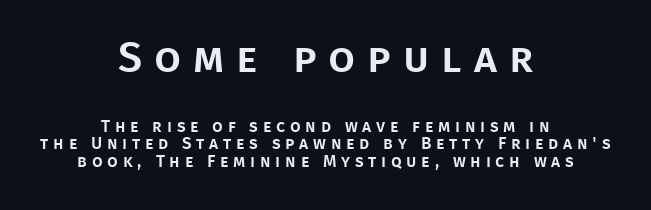
The image shows 43 px sans-serif type, upright; set centered, tight line spacing (1.05x), unusually wide letter spacing (+0.28 em), not underlined; the first (top) block is 2.53x larger; low stroke contrast and a large x-height.
